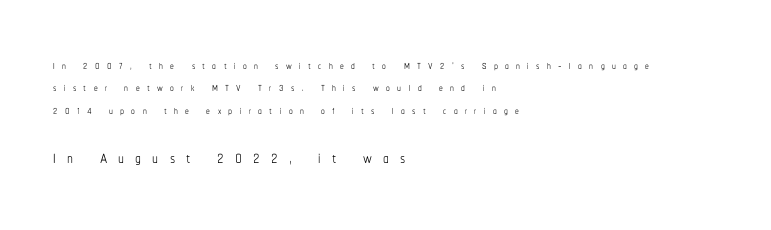
{"italic": "no", "bold": "no", "underline": "no", "align": "left", "line_spacing": "normal", "line_spacing_ratio": 1.5, "letter_spacing": "wide", "letter_spacing_em": 0.49, "larger_block": "second", "size_ratio": 1.53, "glyph_px": 23}
